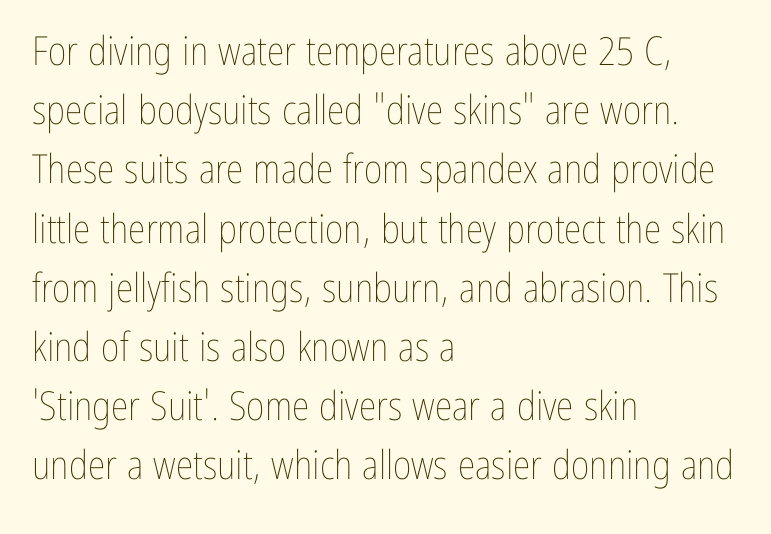
{"italic": "no", "bold": "no", "weight": "thin", "width": "condensed", "stroke_contrast": "low", "x_height": "medium", "monospaced": "no", "underline": "no", "align": "left", "line_spacing": "normal", "line_spacing_ratio": 1.48, "letter_spacing": "normal", "letter_spacing_em": 0.0, "glyph_px": 40}
